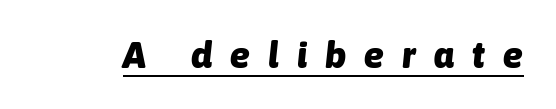
The gaps between neighbouring characters are conspicuously large. I'd describe the lettering as bold — thick and assertive. Think of a printed novel: that variable character pitch is what you see here. Looks like someone drew a line under every word here. Quick note: italic.
